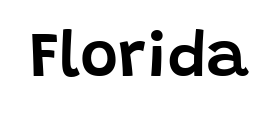
The image shows 65 px sans-serif type, upright; set normal letter spacing, not underlined; low stroke contrast and a large x-height.
